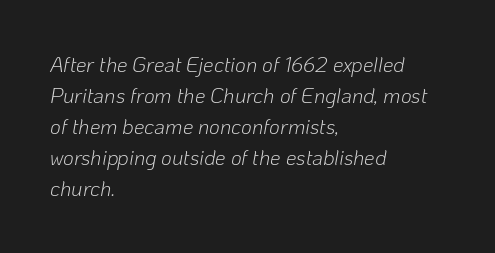
The image shows 21 px text type, italic (leaning right); set left-aligned, normal line spacing (1.48x), normal letter spacing, not underlined.
